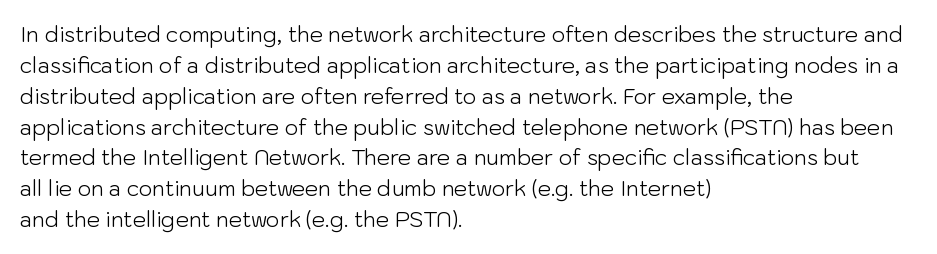
If you drew a line through each stem, it would be perfectly vertical. Leftover space on each line is placed entirely after the last word. The vertical gap from one line to the next is medium. The specimen omits any rule beneath the text block's lines.
